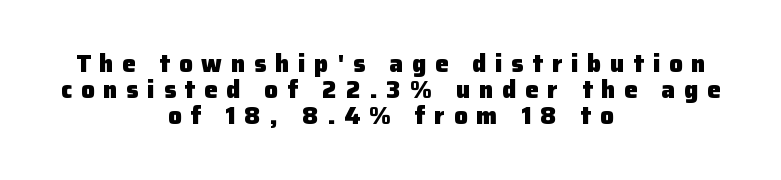
{"italic": "no", "bold": "yes", "underline": "no", "align": "center", "line_spacing": "tight", "line_spacing_ratio": 1.09, "letter_spacing": "wide", "letter_spacing_em": 0.37, "glyph_px": 24}
